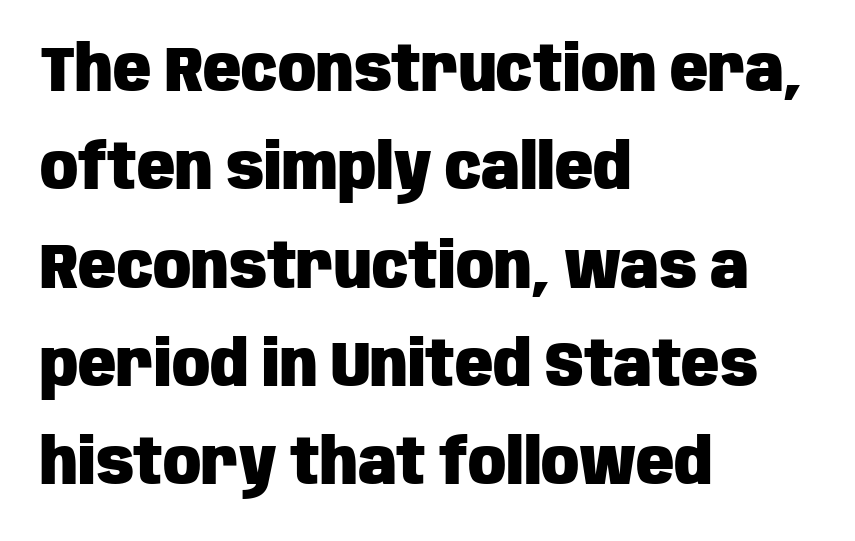
Q: Is the text bold? A: Yes.
Q: Is the text italic (slanted)? A: No, it is upright.
Q: Is the typeface a serif or a sans-serif typeface? A: Sans-serif.
Q: Is the text underlined? A: No.
Q: How is the paragraph aligned? A: Left-aligned.
Q: Is the spacing between letters normal or unusually wide? A: Normal.
Q: Is the spacing between lines tight, normal or loose? A: Normal.
Q: Width (condensed, normal, or wide)? A: Condensed.
Q: Stroke contrast? A: Low.
Q: x-height? A: Large.
Q: Monospaced? A: No.
